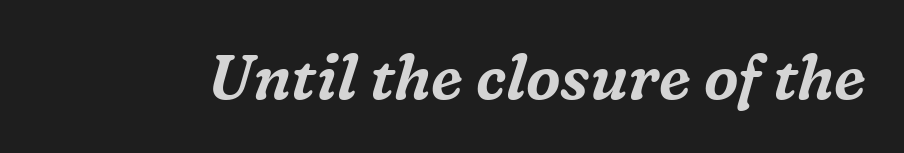
The image shows 62 px serif type, italic (leaning right); set normal letter spacing, not underlined; medium stroke contrast and a medium x-height.
